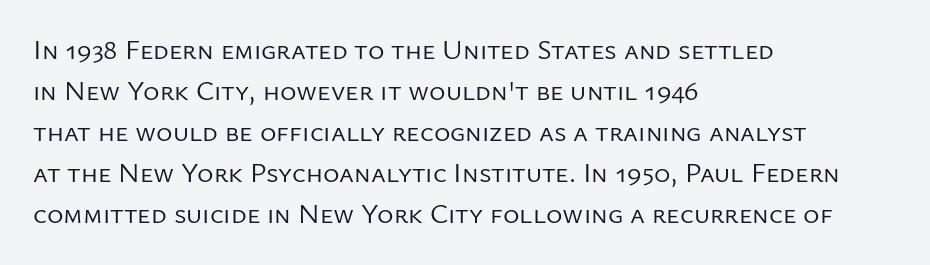
{"serif": "no", "italic": "no", "bold": "no", "weight": "regular", "width": "normal", "stroke_contrast": "low", "x_height": "medium", "monospaced": "no", "underline": "no", "align": "left", "line_spacing": "normal", "line_spacing_ratio": 1.46, "letter_spacing": "normal", "letter_spacing_em": 0.0, "glyph_px": 28}
